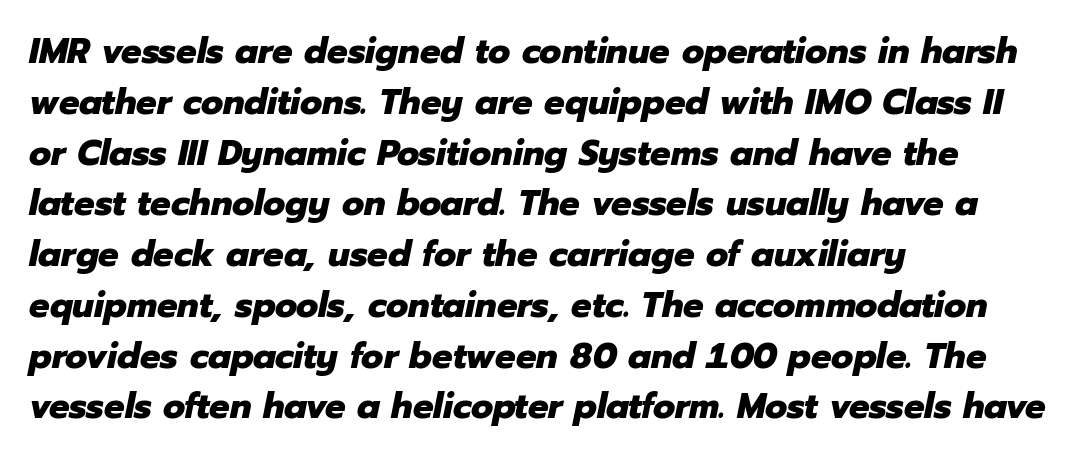
In terms of letterspacing, this is plain default setting. The lines sit at an ordinary, default distance from one another. You could not count columns in this text — the font is proportionally spaced. Caption: multi-line text, flush left, ragged right.
